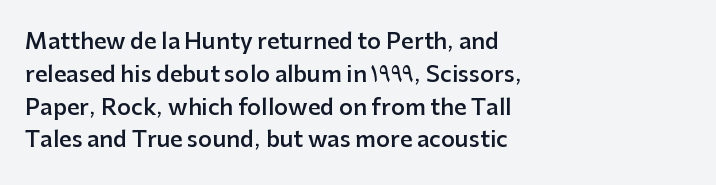
{"italic": "no", "bold": "semi", "underline": "no", "align": "left", "line_spacing": "normal", "line_spacing_ratio": 1.49, "letter_spacing": "normal", "letter_spacing_em": 0.0, "glyph_px": 22}
